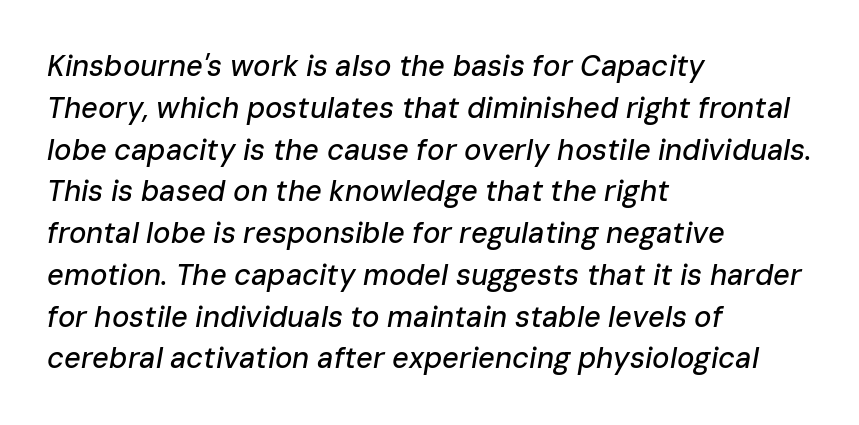
Normally led — the rows are evenly, conventionally spaced. Check the space under the baseline: it is left empty. The rendering uses natural spacing where letterforms have individual widths. Tall strokes in this sample are angled rather than plumb. Observe the ordinary spacing: letters are neighbours, not strangers. Each line starts at the same left margin while the right side varies.
